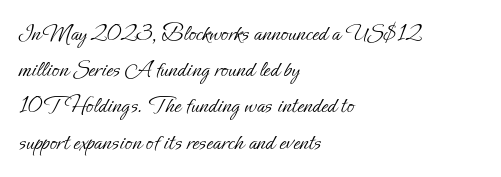
Default kerning and tracking; the words read as compact shapes. This rendering uses left alignment, leaving the right contour irregular. Students, observe: this is what conventionally led text looks like. Each stroke keeps to a modest, everyday thickness or less. Honestly, there is no underline to notice here at all.
